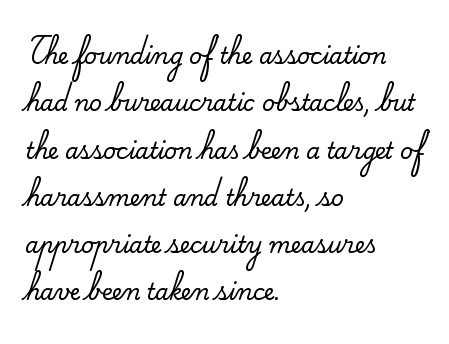
{"underline": "no", "align": "left", "line_spacing": "loose", "line_spacing_ratio": 2.15, "letter_spacing": "normal", "letter_spacing_em": 0.0, "glyph_px": 22}
